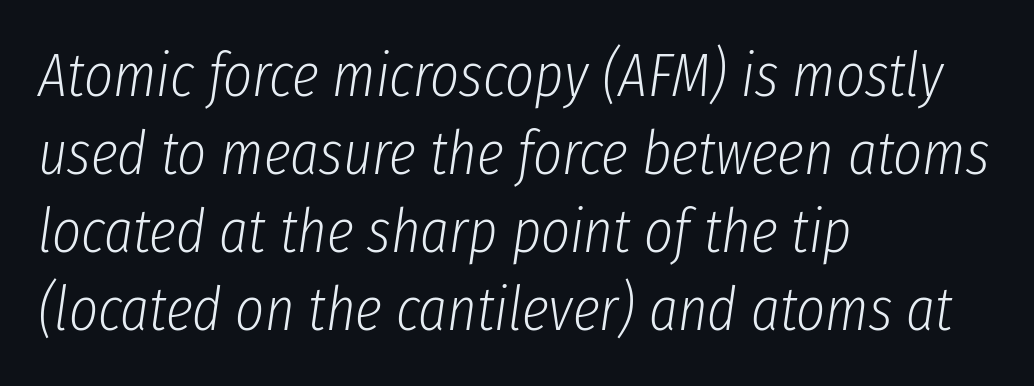
The image shows 62 px light, condensed type, italic (leaning right); set left-aligned, normal line spacing (1.26x), normal letter spacing, not underlined; low stroke contrast and a medium x-height.
